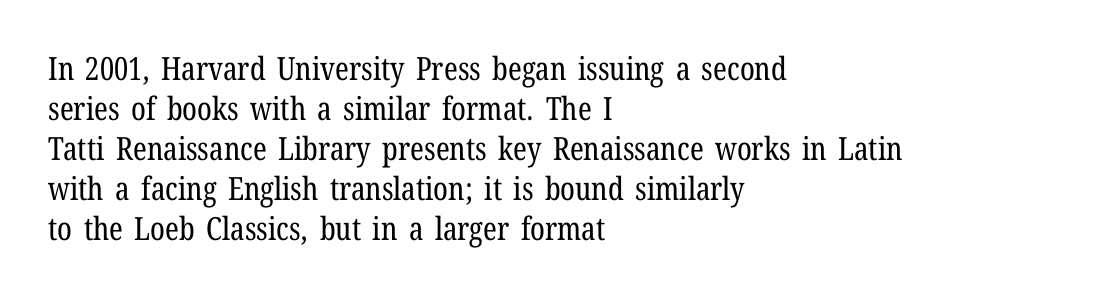
The image shows 32 px regular-weight, condensed serif type, upright; set left-aligned, normal line spacing (1.25x), normal letter spacing, not underlined; low stroke contrast and a medium x-height.
